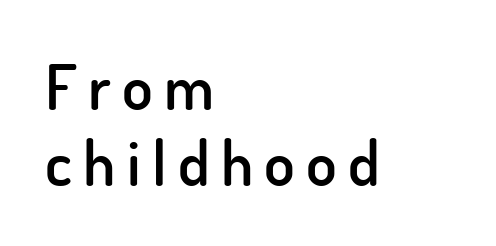
Q: Is the text bold? A: Semi-bold.
Q: Is the text italic (slanted)? A: No, it is upright.
Q: Is the typeface a serif or a sans-serif typeface? A: Sans-serif.
Q: Is the text underlined? A: No.
Q: How is the paragraph aligned? A: Left-aligned.
Q: Width (condensed, normal, or wide)? A: Normal.
Q: Stroke contrast? A: Low.
Q: x-height? A: Small.
Q: Monospaced? A: No.
